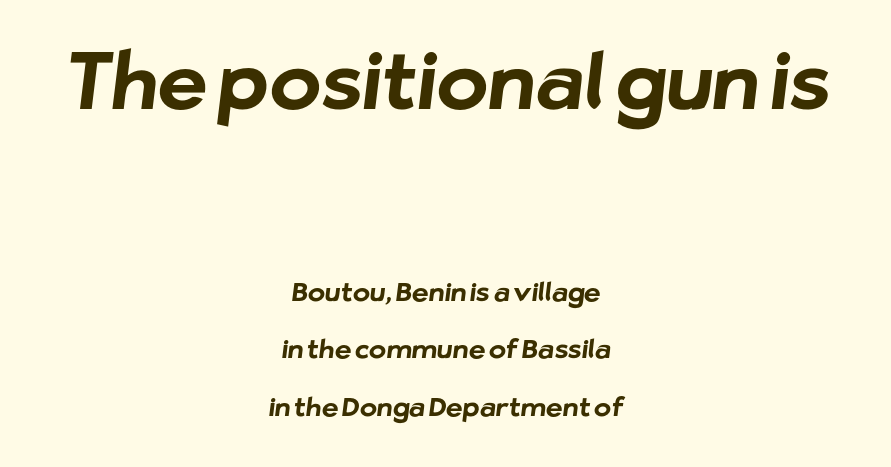
The image shows 78 px bold sans-serif type; set centered, loose line spacing (2.21x), normal letter spacing, not underlined; the first (top) block is 3.0x larger; low stroke contrast and a medium x-height.
